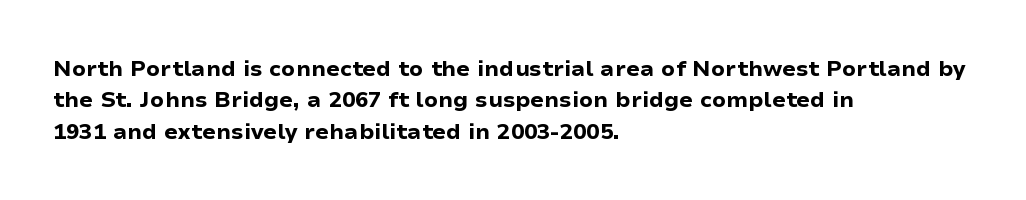
The vertical gap from one line to the next is medium. Bold? Absolutely — the strokes are thick and heavy. Plain, unruled lines of type. The ragged edge is on the right, which tells us the setting is flush left.
